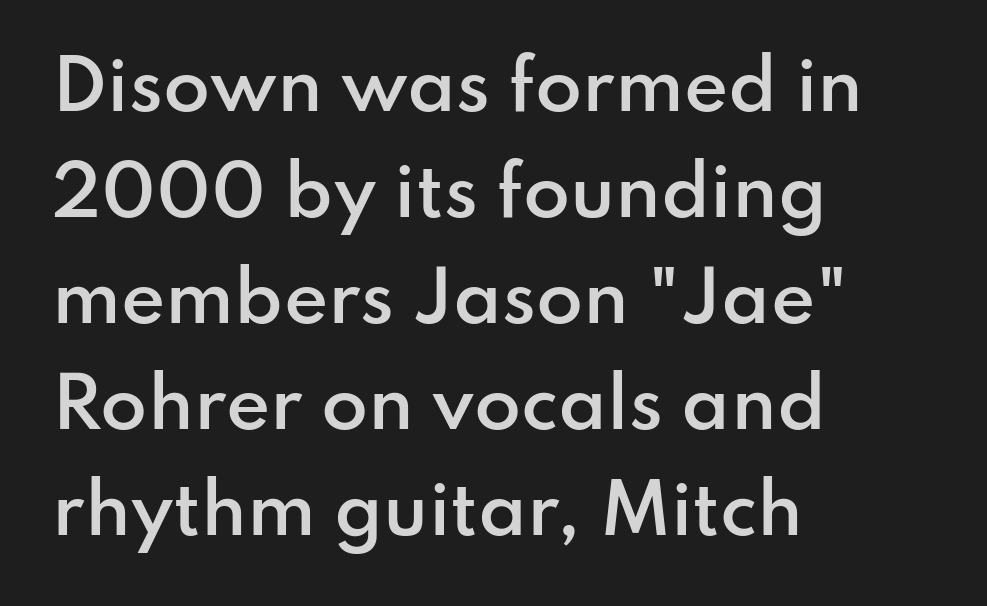
{"serif": "no", "italic": "no", "bold": "semi", "weight": "semibold", "width": "normal", "stroke_contrast": "low", "x_height": "small", "monospaced": "no", "underline": "no", "align": "left", "line_spacing": "normal", "line_spacing_ratio": 1.56, "letter_spacing": "normal", "letter_spacing_em": 0.0, "glyph_px": 68}
